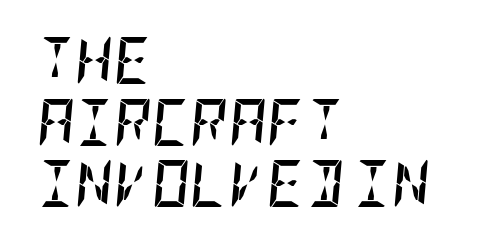
{"italic": "yes", "lean": "right", "slant_degrees": 5, "bold": "yes", "weight": "semibold", "width": "condensed", "stroke_contrast": "low", "x_height": "large", "underline": "no", "align": "left", "line_spacing": "normal", "line_spacing_ratio": 1.31, "letter_spacing": "normal", "letter_spacing_em": 0.0, "glyph_px": 47}
